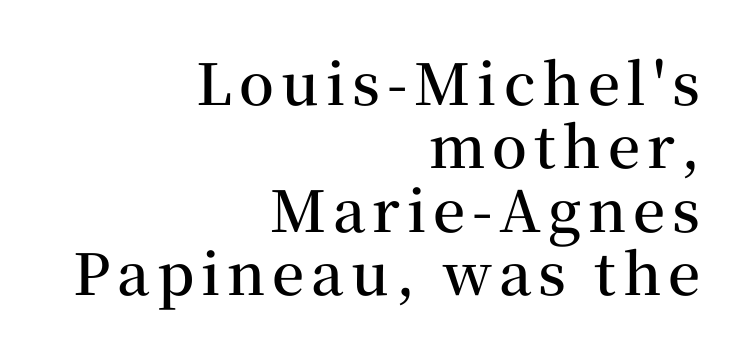
Stroke terminals: seriffed. This sample is right-justified, so line beginnings fall wherever the words allow. Do the characters align in a grid? No, the font is proportional. Just letters on the line, the space beneath them empty.
